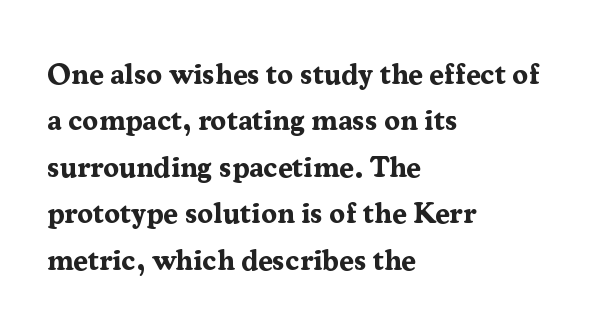
Q: Is the text bold? A: Yes.
Q: Is the text italic (slanted)? A: No, it is upright.
Q: Is the typeface a serif or a sans-serif typeface? A: Serif.
Q: Is the text underlined? A: No.
Q: How is the paragraph aligned? A: Left-aligned.
Q: Is the spacing between letters normal or unusually wide? A: Normal.
Q: Is the spacing between lines tight, normal or loose? A: Normal.
Q: Width (condensed, normal, or wide)? A: Normal.
Q: Stroke contrast? A: Medium.
Q: x-height? A: Medium.
Q: Monospaced? A: No.
